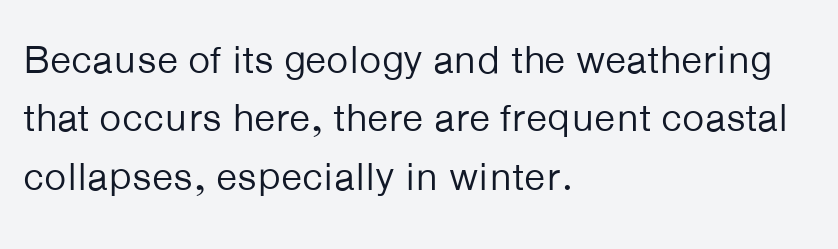
{"serif": "no", "italic": "no", "bold": "no", "weight": "regular", "width": "normal", "stroke_contrast": "low", "x_height": "medium", "monospaced": "no", "underline": "no", "align": "left", "line_spacing": "normal", "line_spacing_ratio": 1.5, "letter_spacing": "normal", "letter_spacing_em": 0.0, "glyph_px": 39}
